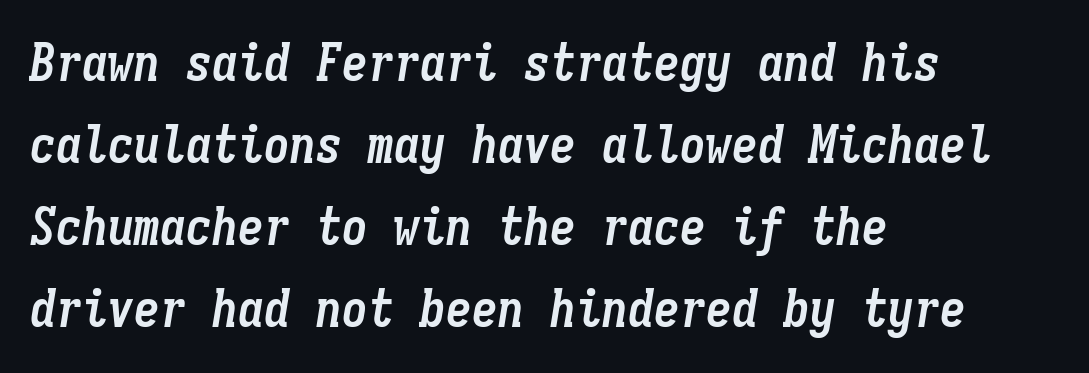
The image shows 52 px semibold, condensed type, italic (leaning right), monospaced; set left-aligned, normal line spacing (1.58x), normal letter spacing, not underlined; low stroke contrast and a medium x-height.
